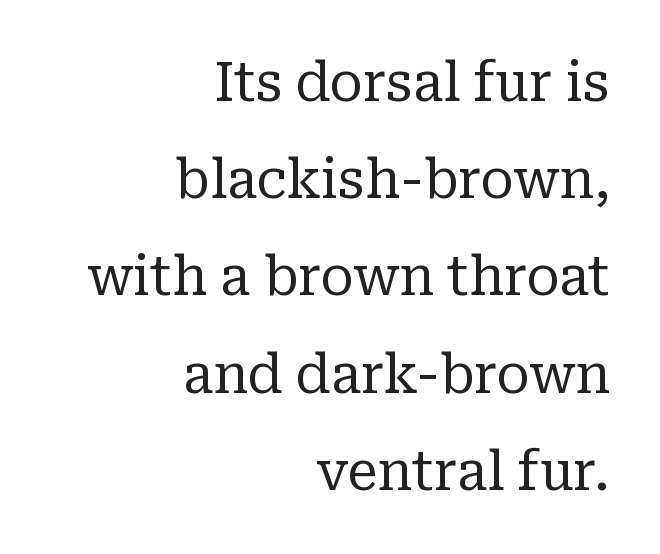
Q: Is the text bold? A: No.
Q: Is the text italic (slanted)? A: No, it is upright.
Q: Is the typeface a serif or a sans-serif typeface? A: Serif.
Q: Is the text underlined? A: No.
Q: How is the paragraph aligned? A: Right-aligned.
Q: Is the spacing between letters normal or unusually wide? A: Normal.
Q: Width (condensed, normal, or wide)? A: Normal.
Q: Stroke contrast? A: Low.
Q: x-height? A: Medium.
Q: Monospaced? A: No.
